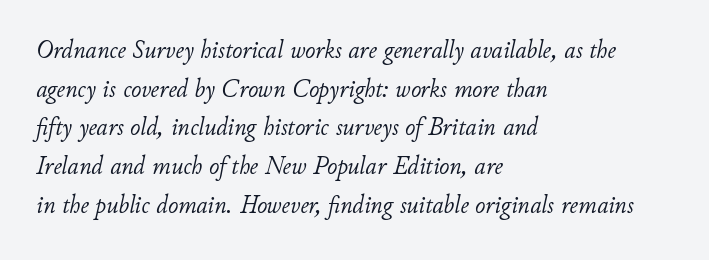
The image shows 25 px text type, italic (leaning right); set left-aligned, normal line spacing (1.55x), normal letter spacing, not underlined.
